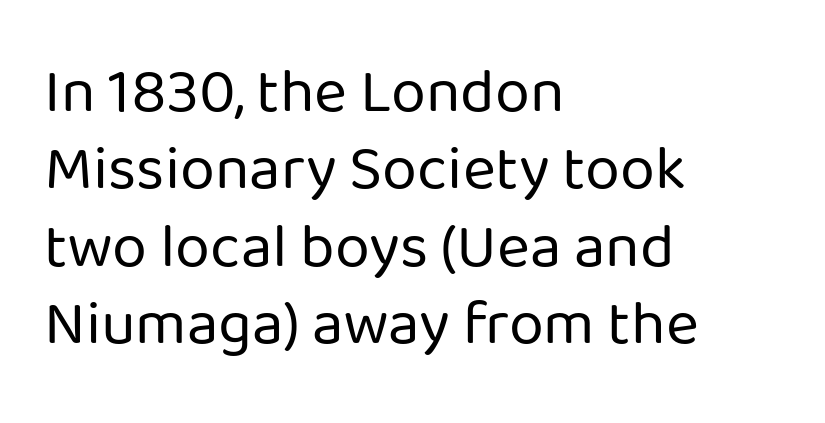
Q: Is the text bold? A: No.
Q: Is the text italic (slanted)? A: No, it is upright.
Q: Is the typeface a serif or a sans-serif typeface? A: Sans-serif.
Q: Is the text underlined? A: No.
Q: How is the paragraph aligned? A: Left-aligned.
Q: Is the spacing between letters normal or unusually wide? A: Normal.
Q: Width (condensed, normal, or wide)? A: Normal.
Q: Stroke contrast? A: Low.
Q: x-height? A: Medium.
Q: Monospaced? A: No.
